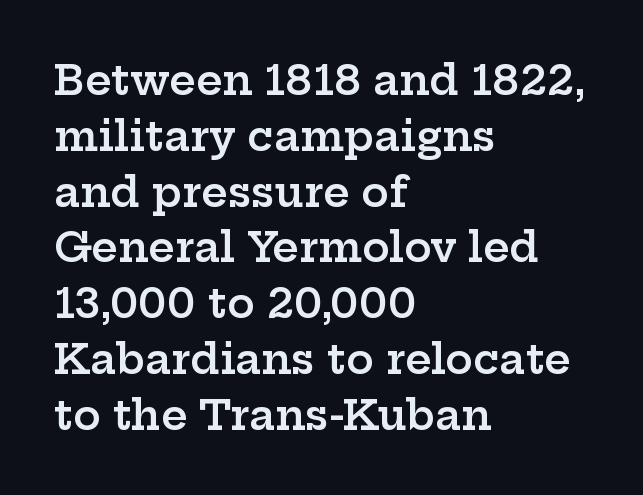
{"serif": "yes", "italic": "no", "bold": "semi", "weight": "semibold", "width": "wide", "stroke_contrast": "low", "x_height": "medium", "monospaced": "no", "underline": "no", "align": "left", "line_spacing": "normal", "line_spacing_ratio": 1.36, "letter_spacing": "normal", "letter_spacing_em": 0.0, "glyph_px": 41}
